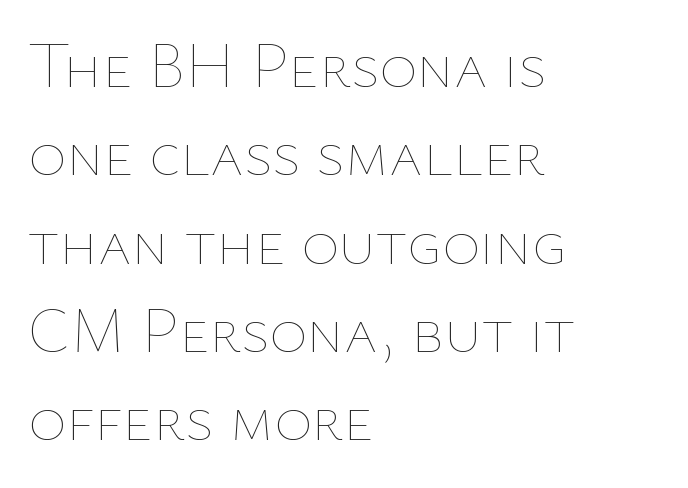
Q: Is the text bold? A: No.
Q: Is the text italic (slanted)? A: No, it is upright.
Q: Is the text underlined? A: No.
Q: How is the paragraph aligned? A: Left-aligned.
Q: Is the spacing between letters normal or unusually wide? A: Normal.
Q: Is the spacing between lines tight, normal or loose? A: Normal.
Q: Width (condensed, normal, or wide)? A: Normal.
Q: Stroke contrast? A: Low.
Q: x-height? A: Medium.
Q: Monospaced? A: No.
